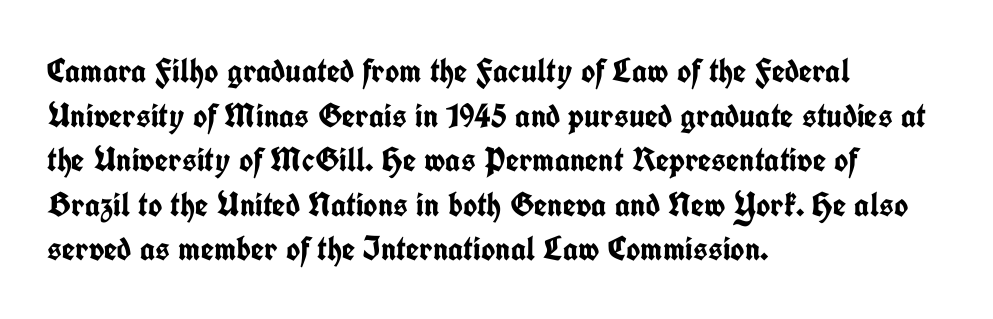
Q: Is the text bold? A: Yes.
Q: Is the text italic (slanted)? A: No, it is upright.
Q: Is the typeface a serif or a sans-serif typeface? A: Sans-serif.
Q: Is the text underlined? A: No.
Q: How is the paragraph aligned? A: Left-aligned.
Q: Is the spacing between letters normal or unusually wide? A: Normal.
Q: Is the spacing between lines tight, normal or loose? A: Normal.
Q: Width (condensed, normal, or wide)? A: Condensed.
Q: Stroke contrast? A: Low.
Q: x-height? A: Medium.
Q: Monospaced? A: No.
